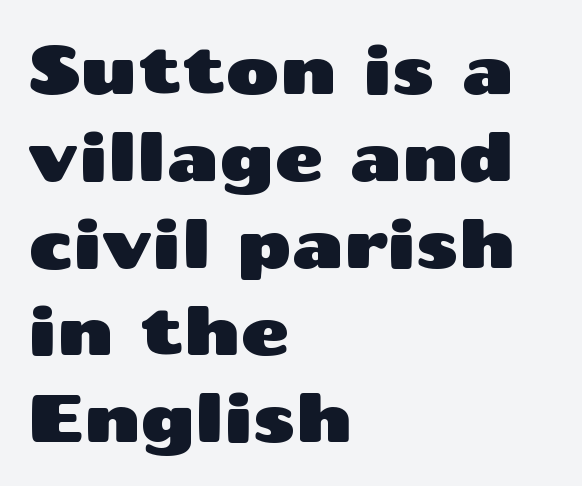
{"serif": "no", "italic": "no", "width": "wide", "stroke_contrast": "medium", "x_height": "medium", "monospaced": "no", "underline": "no", "align": "left", "line_spacing": "normal", "line_spacing_ratio": 1.32, "letter_spacing": "normal", "letter_spacing_em": 0.0, "glyph_px": 66}
